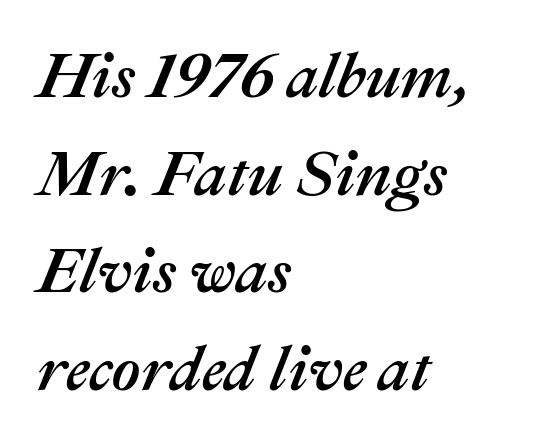
Q: Is the text italic (slanted)? A: Yes, it leans right by about 22 degrees.
Q: Is the text underlined? A: No.
Q: How is the paragraph aligned? A: Left-aligned.
Q: Is the spacing between letters normal or unusually wide? A: Normal.
Q: Is the spacing between lines tight, normal or loose? A: Normal.
Q: Width (condensed, normal, or wide)? A: Normal.
Q: Stroke contrast? A: Medium.
Q: x-height? A: Medium.
Q: Monospaced? A: No.
